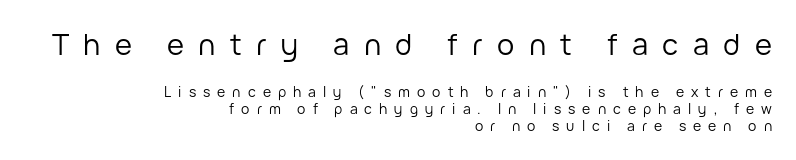
Q: Is the text bold? A: No.
Q: Is the text italic (slanted)? A: No, it is upright.
Q: Is the typeface a serif or a sans-serif typeface? A: Sans-serif.
Q: Is the text underlined? A: No.
Q: How is the paragraph aligned? A: Right-aligned.
Q: Is the spacing between letters normal or unusually wide? A: Unusually wide.
Q: Which block of text is set in a larger size, the first (top) or the second (bottom)? A: The first (top) one.
Q: Width (condensed, normal, or wide)? A: Normal.
Q: Stroke contrast? A: Low.
Q: x-height? A: Medium.
Q: Monospaced? A: No.
